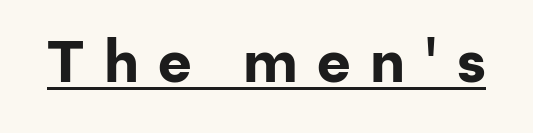
{"serif": "no", "italic": "no", "bold": "yes", "weight": "bold", "width": "normal", "stroke_contrast": "low", "x_height": "medium", "monospaced": "no", "underline": "yes", "letter_spacing": "wide", "letter_spacing_em": 0.33, "glyph_px": 58}
